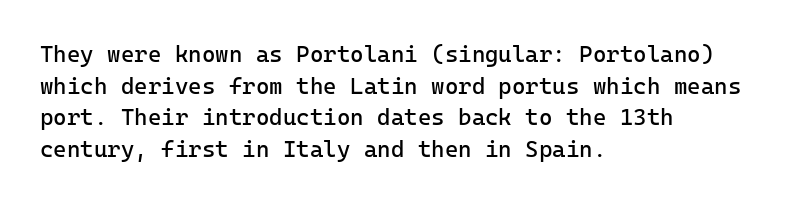
Q: Is the text bold? A: No.
Q: Is the text italic (slanted)? A: No, it is upright.
Q: Is the text underlined? A: No.
Q: How is the paragraph aligned? A: Left-aligned.
Q: Is the spacing between letters normal or unusually wide? A: Normal.
Q: Is the spacing between lines tight, normal or loose? A: Normal.
